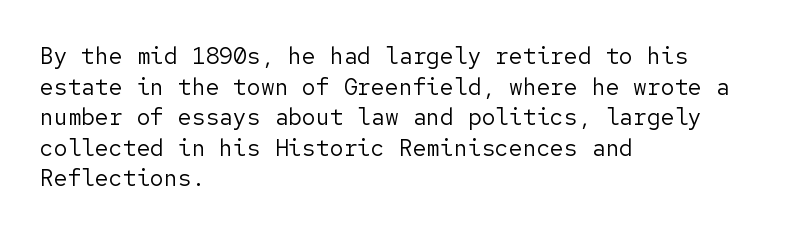
The image shows 23 px text type, upright; set left-aligned, normal line spacing (1.33x), normal letter spacing, not underlined.
